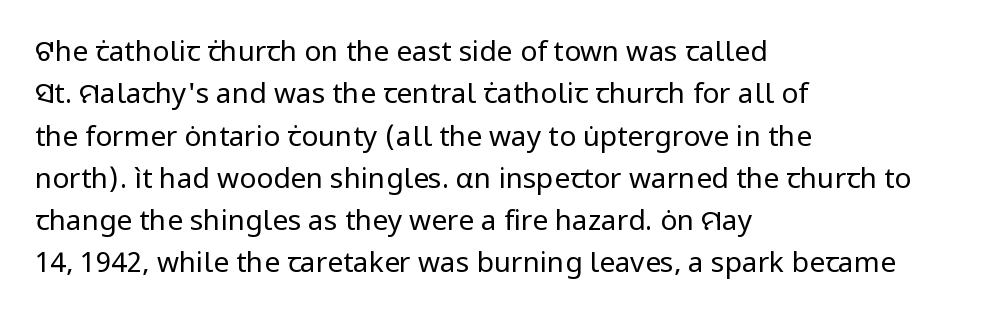
Alignment: flush left. Beneath every word, the page is bare. Successive baselines arrive at the customary interval. The rendering keeps characters at their native spacing. The glyphs in this specimen are sans serif. Note the varied advance widths — an 'i' is clearly narrower than an 'm'.
